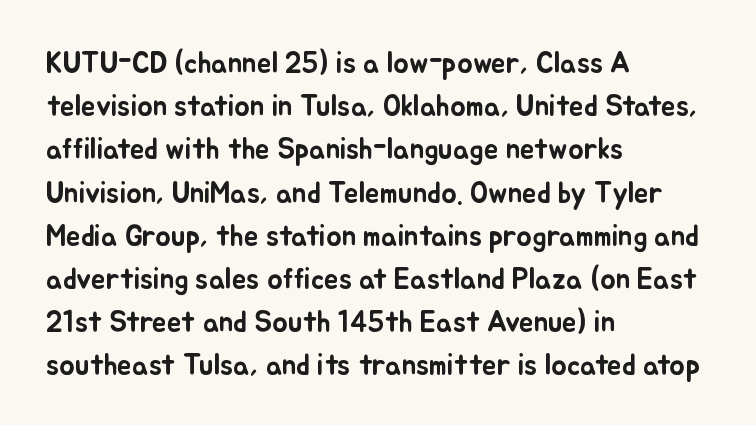
{"italic": "no", "width": "normal", "stroke_contrast": "low", "x_height": "small", "monospaced": "no", "underline": "no", "align": "left", "line_spacing": "normal", "line_spacing_ratio": 1.49, "letter_spacing": "normal", "letter_spacing_em": 0.0, "glyph_px": 29}
